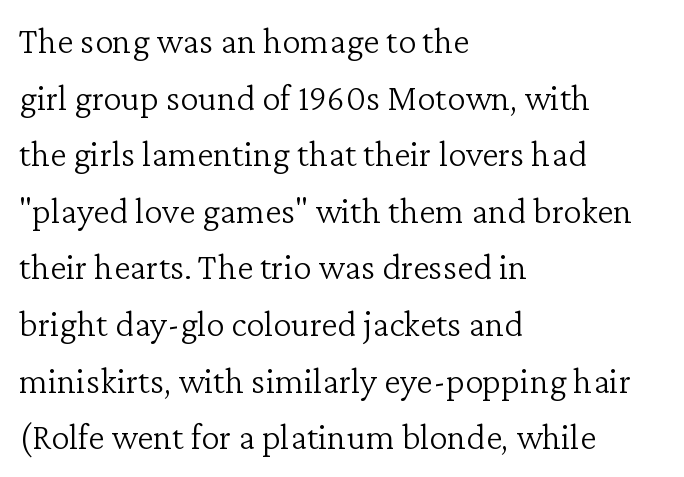
The image shows 37 px light serif type, upright; set left-aligned, normal line spacing (1.53x), normal letter spacing, not underlined; low stroke contrast and a medium x-height.
